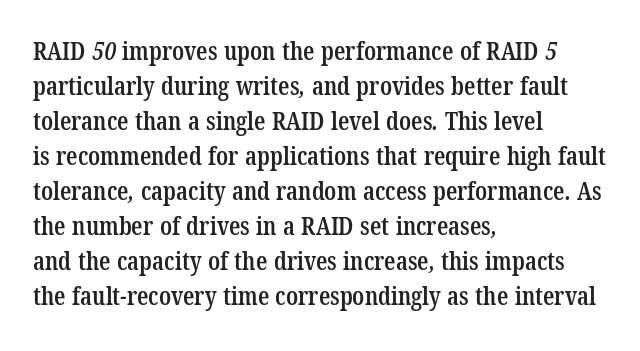
The vertical gap from one line to the next is medium. Between one letter and the next there's only the usual sliver of space. Every letter is mildly thick-stroked: semibold rather than bold. Words float on clear page, feet unadorned. Reading down the block, your eye returns to a fixed left position each line.
